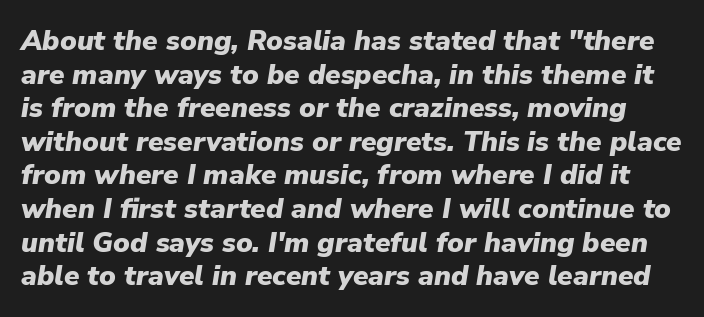
The font is running at its bold setting. Designer's note — italics engaged. Nobody touched the tracking dial on this one. Is this a fixed-width face? No — the glyphs have proportional, varying widths. The space beneath each line is pristine and unruled.
